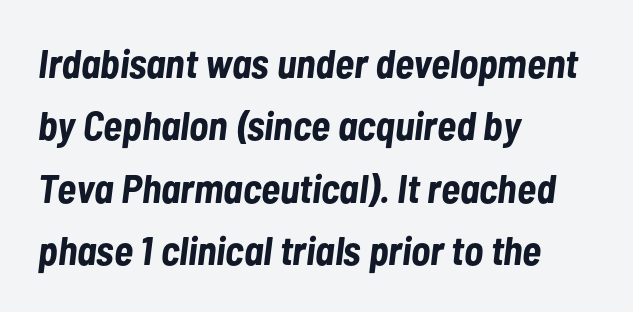
{"italic": "yes", "lean": "right", "slant_degrees": 7, "bold": "yes", "weight": "bold", "width": "condensed", "stroke_contrast": "low", "x_height": "medium", "monospaced": "no", "underline": "no", "align": "left", "line_spacing": "normal", "line_spacing_ratio": 1.56, "letter_spacing": "normal", "letter_spacing_em": 0.0, "glyph_px": 40}
